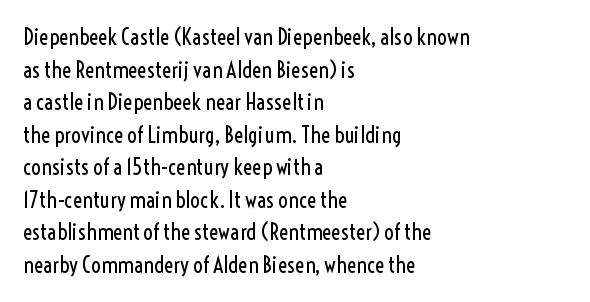
Rows of type keep a routine distance in the vertical direction. The space beneath each line is pristine and unruled. Which margin do the lines hug? The left one — the right edge is uneven. The letterforms sit shoulder to shoulder at normal distance.
